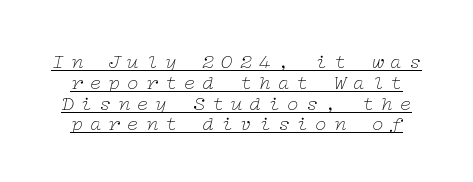
{"italic": "yes", "lean": "right", "slant_degrees": 12, "bold": "no", "underline": "yes", "line_spacing": "tight", "line_spacing_ratio": 1.04, "letter_spacing": "wide", "letter_spacing_em": 0.34, "glyph_px": 20}
